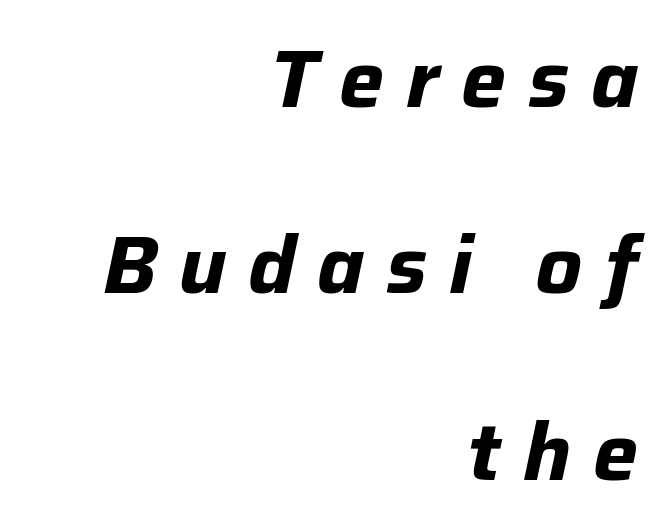
Proportional: the letters do not fall into vertical columns. The line texture is sparse and dotted thanks to wide tracking. The glyphs are unaccompanied by any horizontal stroke below them. Typographic density is high because the face is bold.
